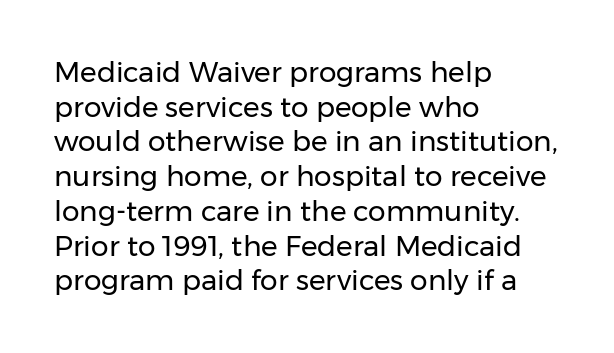
Q: Is the text bold? A: No.
Q: Is the text italic (slanted)? A: No, it is upright.
Q: Is the typeface a serif or a sans-serif typeface? A: Sans-serif.
Q: Is the text underlined? A: No.
Q: How is the paragraph aligned? A: Left-aligned.
Q: Is the spacing between letters normal or unusually wide? A: Normal.
Q: Width (condensed, normal, or wide)? A: Normal.
Q: Stroke contrast? A: Low.
Q: x-height? A: Medium.
Q: Monospaced? A: No.
